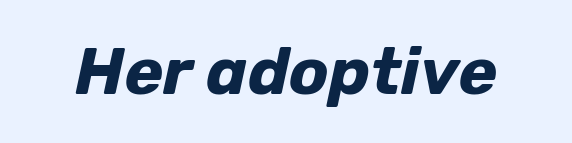
The image shows 66 px bold type, italic (leaning right); set normal letter spacing, not underlined; low stroke contrast and a medium x-height.
